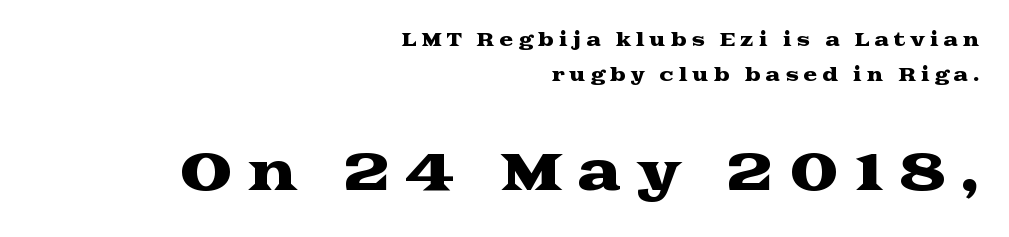
Q: Is the text italic (slanted)? A: No, it is upright.
Q: Is the typeface a serif or a sans-serif typeface? A: Serif.
Q: Is the text underlined? A: No.
Q: How is the paragraph aligned? A: Right-aligned.
Q: Is the spacing between letters normal or unusually wide? A: Unusually wide.
Q: Is the spacing between lines tight, normal or loose? A: Loose.
Q: Which block of text is set in a larger size, the first (top) or the second (bottom)? A: The second (bottom) one.
Q: Width (condensed, normal, or wide)? A: Wide.
Q: Stroke contrast? A: Medium.
Q: x-height? A: Medium.
Q: Monospaced? A: No.
